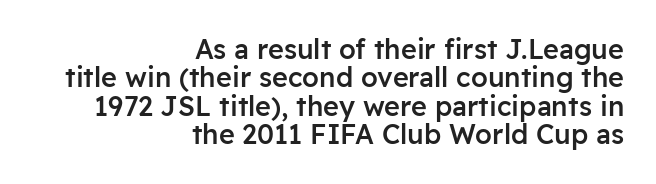
Q: Is the text bold? A: Semi-bold.
Q: Is the text italic (slanted)? A: No, it is upright.
Q: Is the text underlined? A: No.
Q: How is the paragraph aligned? A: Right-aligned.
Q: Is the spacing between letters normal or unusually wide? A: Normal.
Q: Is the spacing between lines tight, normal or loose? A: Tight.
